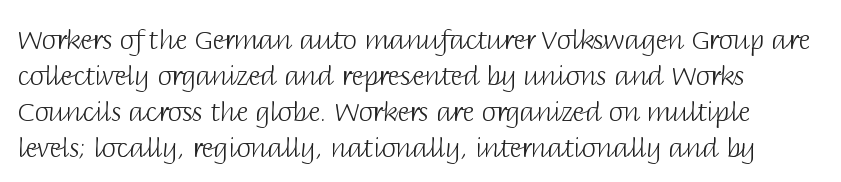
Q: Is the text bold? A: No.
Q: Is the text italic (slanted)? A: No, it is upright.
Q: Is the text underlined? A: No.
Q: Is the spacing between letters normal or unusually wide? A: Normal.
Q: Is the spacing between lines tight, normal or loose? A: Normal.
